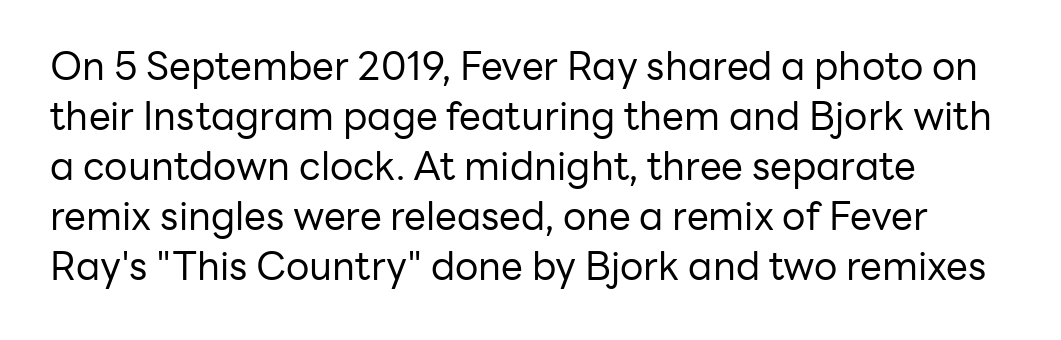
The image shows 39 px regular-weight sans-serif type, upright; set normal line spacing (1.28x), normal letter spacing, not underlined; low stroke contrast and a medium x-height.
